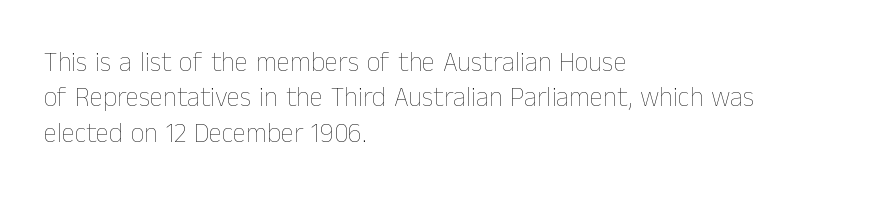
Q: Is the text bold? A: No.
Q: Is the text italic (slanted)? A: No, it is upright.
Q: Is the text underlined? A: No.
Q: How is the paragraph aligned? A: Left-aligned.
Q: Is the spacing between letters normal or unusually wide? A: Normal.
Q: Is the spacing between lines tight, normal or loose? A: Normal.
